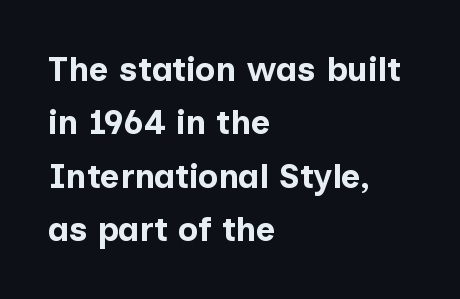
The image shows 34 px bold sans-serif type, upright; set left-aligned, normal line spacing (1.57x), normal letter spacing, not underlined; low stroke contrast and a medium x-height.
